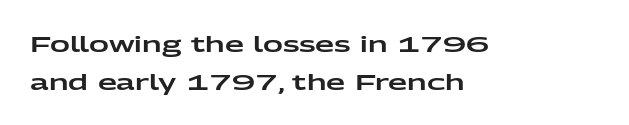
{"italic": "no", "underline": "no", "align": "left", "line_spacing_ratio": 1.72, "letter_spacing": "normal", "letter_spacing_em": 0.0, "glyph_px": 22}
